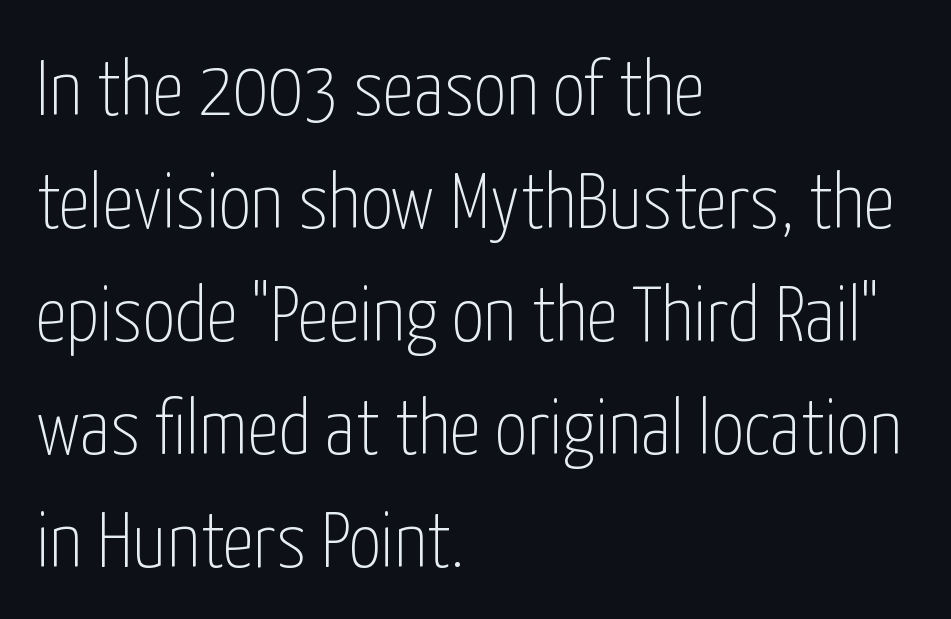
Alignment: flush left. These glyphs show unthickened strokes, regular width or finer. The rendering shows plain stroke endings on the letterforms — a sans-serif design. Words appear dense and cohesive because spacing is normal. Descenders hang freely into open space.
